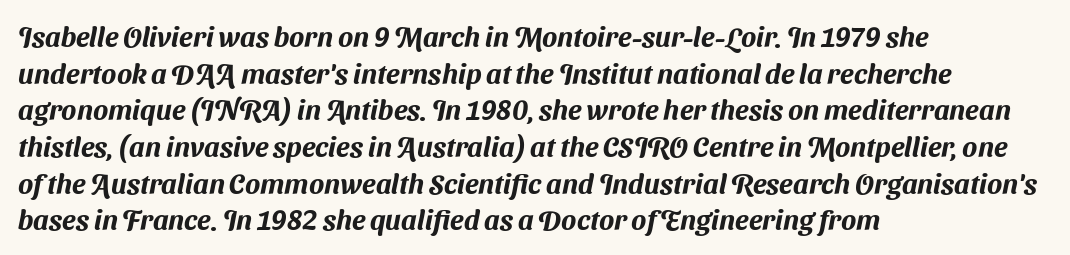
{"serif": "no", "width": "normal", "stroke_contrast": "medium", "x_height": "medium", "monospaced": "no", "underline": "no", "align": "left", "line_spacing": "normal", "line_spacing_ratio": 1.31, "letter_spacing": "normal", "letter_spacing_em": 0.0, "glyph_px": 28}
